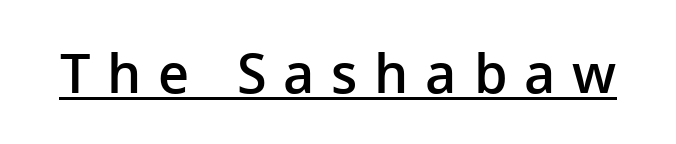
The image shows 54 px semibold sans-serif type, upright; set unusually wide letter spacing (+0.31 em), underlined; low stroke contrast and a medium x-height.
